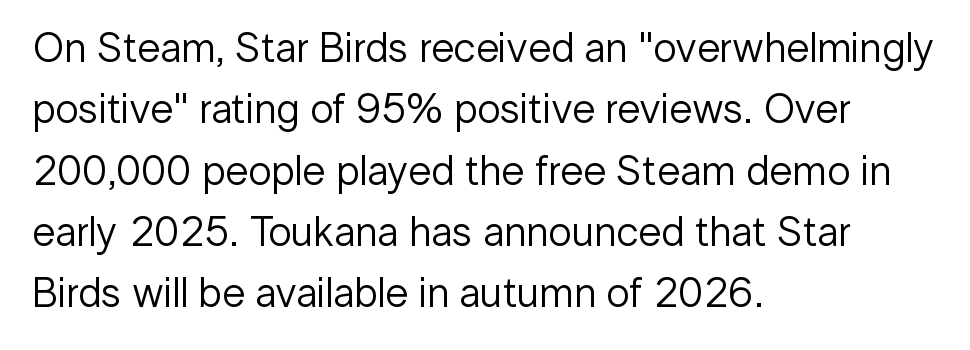
The image shows 42 px regular-weight sans-serif type, upright; set left-aligned, normal line spacing (1.46x), normal letter spacing, not underlined; low stroke contrast and a medium x-height.
